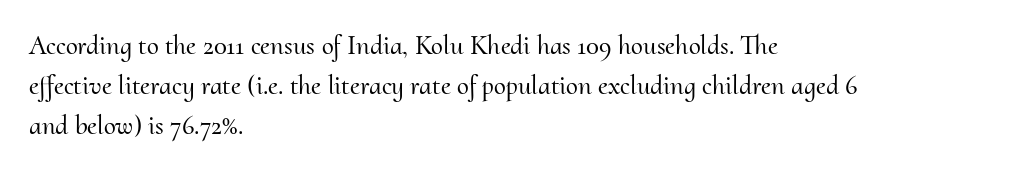
The image shows 27 px text type, upright; set left-aligned, normal line spacing (1.49x), normal letter spacing, not underlined.
